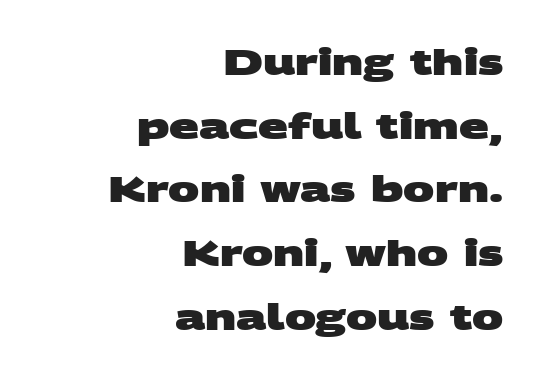
{"serif": "no", "bold": "yes", "weight": "heavy", "width": "wide", "stroke_contrast": "medium", "x_height": "large", "monospaced": "no", "underline": "no", "align": "right", "line_spacing_ratio": 1.82, "letter_spacing": "normal", "letter_spacing_em": 0.0, "glyph_px": 35}
